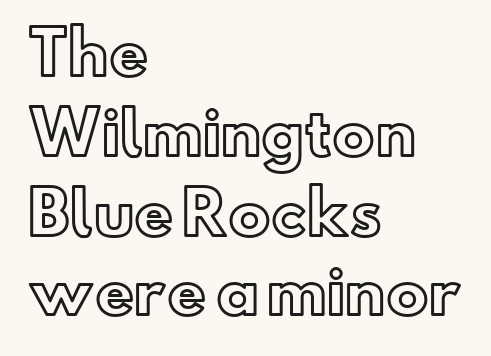
Q: Is the text italic (slanted)? A: No, it is upright.
Q: Is the text underlined? A: No.
Q: How is the paragraph aligned? A: Left-aligned.
Q: Is the spacing between letters normal or unusually wide? A: Normal.
Q: Is the spacing between lines tight, normal or loose? A: Normal.
Q: Width (condensed, normal, or wide)? A: Normal.
Q: x-height? A: Small.
Q: Monospaced? A: No.
